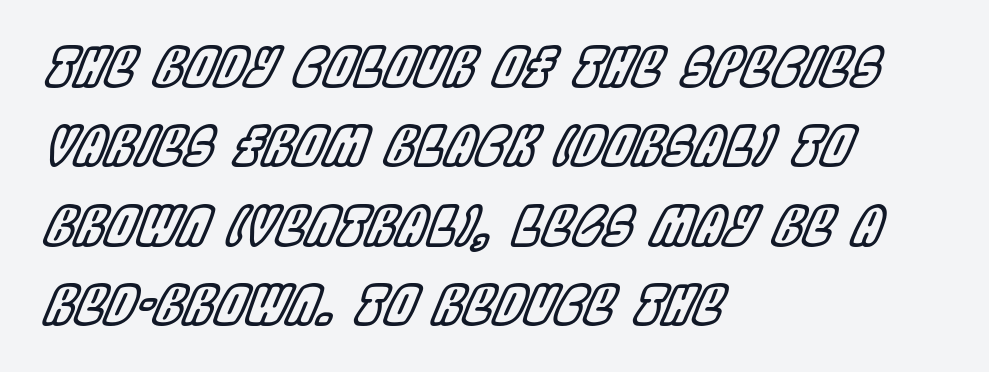
The image shows 54 px condensed type, italic (leaning right); set left-aligned, normal line spacing (1.47x), normal letter spacing, not underlined; a large x-height.
